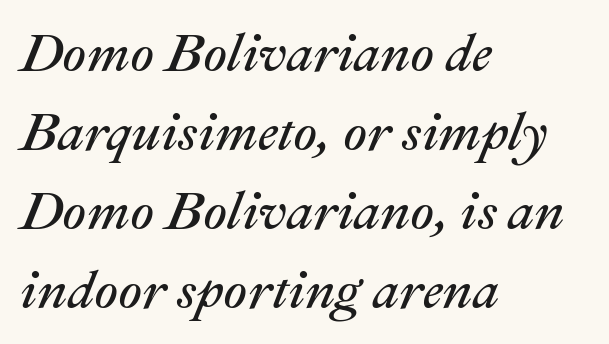
The image shows 53 px regular-weight type, italic (leaning right); set left-aligned, normal line spacing (1.49x), normal letter spacing, not underlined; medium stroke contrast and a medium x-height.
